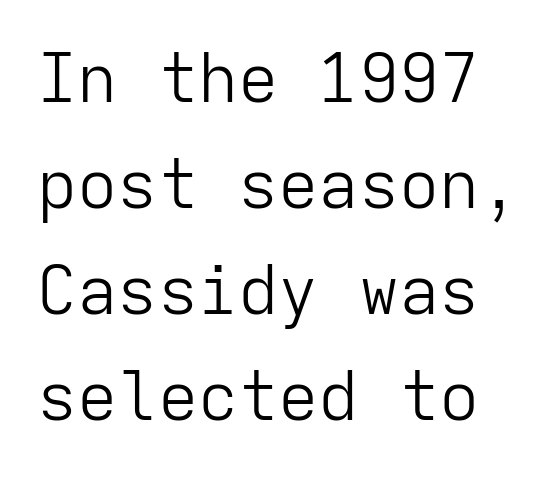
Spacing between characters is what you'd get straight out of the box. The words here are not underlined. This sample has the even, mechanical cadence of fixed-width lettering. Is the type heavy? It reads as light-to-regular instead. Reading down the column, the eye jumps a familiar distance to each next line. Note: no serifs on the glyphs.
